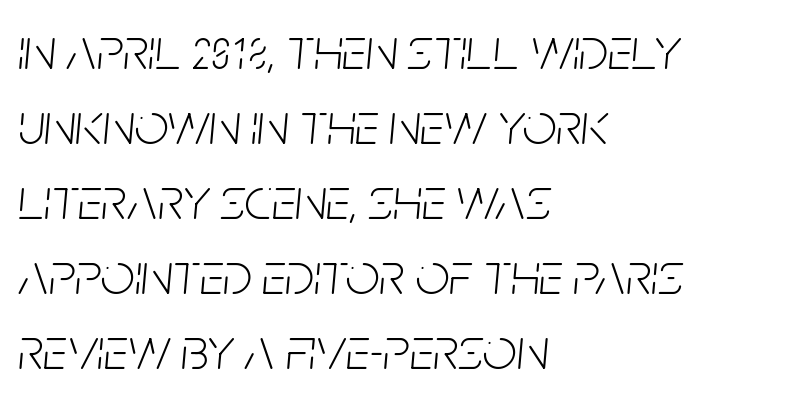
The image shows 60 px light, condensed type, italic (leaning right); set left-aligned, normal line spacing (1.25x), normal letter spacing, not underlined; low stroke contrast and a large x-height.
